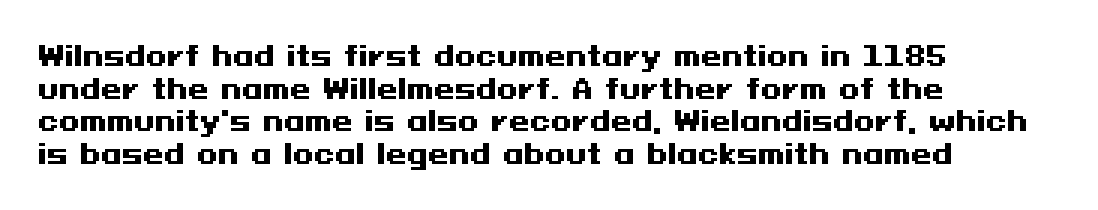
{"italic": "no", "bold": "yes", "underline": "no", "align": "left", "line_spacing_ratio": 1.21, "letter_spacing": "normal", "letter_spacing_em": 0.0, "glyph_px": 27}
